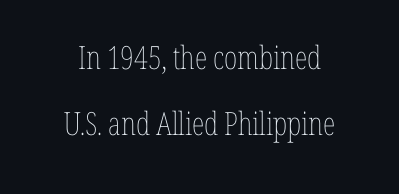
The type sits square on the baseline with zero lean. Where is the straight margin? There isn't one; the lines are centered. Counters stay open thanks to moderate or lighter strokes. Widely set lines give the paragraph a tall, airy silhouette. Here the designer chose a conventional face with non-uniform glyph widths. Unmarked baselines from the first word to the last.
